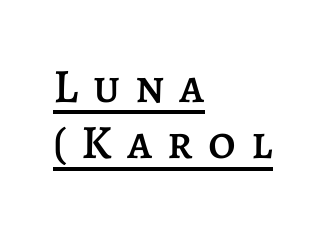
Notice how the passage keeps a crisp vertical edge on the left only. The glyphs are accompanied by a horizontal stroke just below them. A roman cut, with each character standing at attention. Is this a fixed-width face? No — the glyphs have proportional, varying widths.
